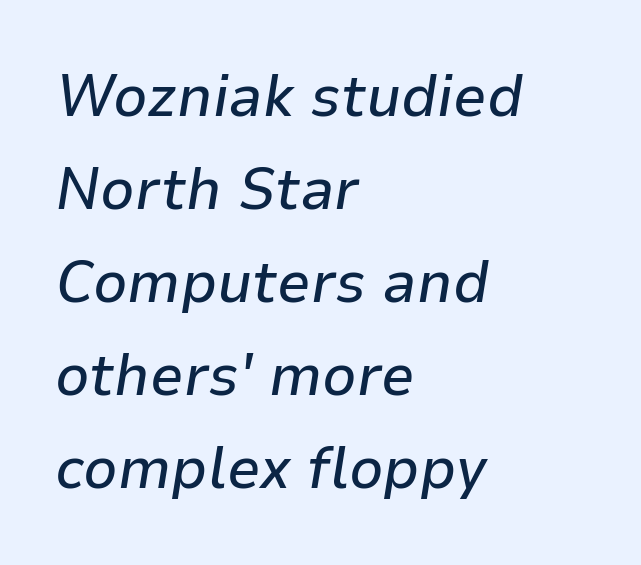
{"italic": "yes", "lean": "right", "slant_degrees": 9, "width": "normal", "stroke_contrast": "low", "x_height": "medium", "monospaced": "no", "underline": "no", "align": "left", "line_spacing": "normal", "line_spacing_ratio": 1.55, "letter_spacing": "normal", "letter_spacing_em": 0.0, "glyph_px": 60}
